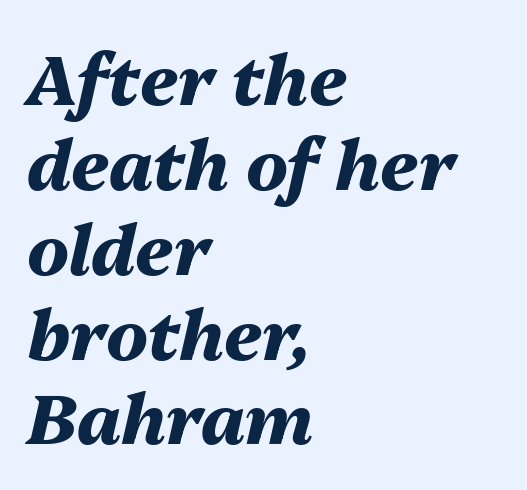
Q: Is the text bold? A: Yes.
Q: Is the text italic (slanted)? A: Yes, it leans right by about 13 degrees.
Q: Is the text underlined? A: No.
Q: How is the paragraph aligned? A: Left-aligned.
Q: Is the spacing between letters normal or unusually wide? A: Normal.
Q: Width (condensed, normal, or wide)? A: Normal.
Q: Stroke contrast? A: Medium.
Q: x-height? A: Medium.
Q: Monospaced? A: No.
